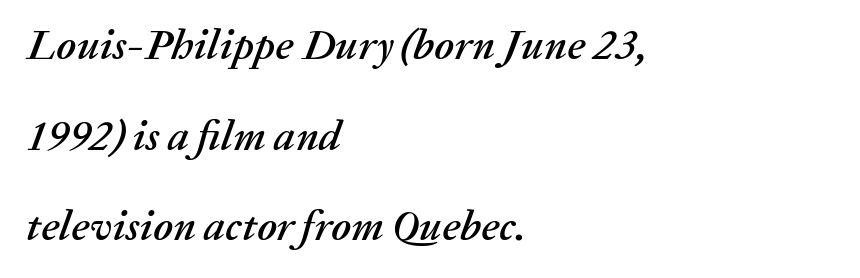
The image shows 43 px text type, italic (leaning right); set left-aligned, loose line spacing (2.11x), normal letter spacing, not underlined; medium stroke contrast and a medium x-height.
